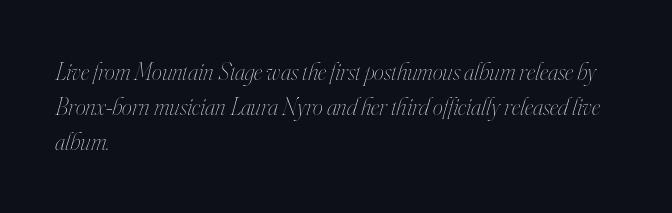
Stem width sits at or under what a default text font uses. Is the letter spacing exaggerated? No — it looks like the ordinary default. Descenders hang freely into open space. Leftover space on each line is placed entirely after the last word. Posture: slanted. A typesetter would call this leading conventional body-copy spacing.
